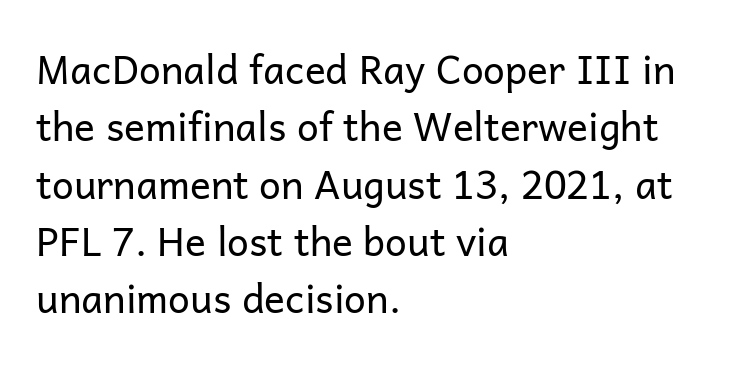
{"serif": "no", "italic": "no", "bold": "no", "weight": "regular", "width": "normal", "stroke_contrast": "low", "x_height": "medium", "monospaced": "no", "underline": "no", "align": "left", "line_spacing": "normal", "line_spacing_ratio": 1.47, "letter_spacing": "normal", "letter_spacing_em": 0.0, "glyph_px": 39}
